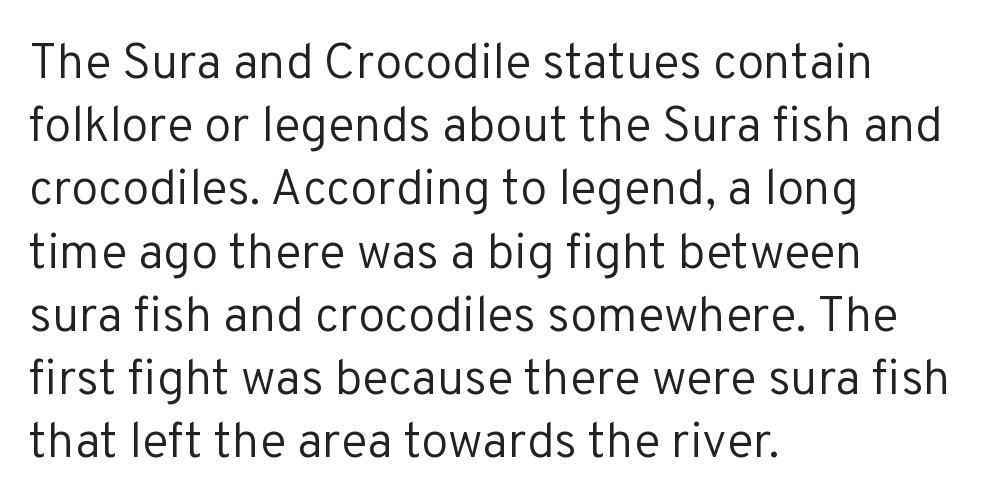
Check under the words: just untouched page. Is this a fixed-width face? No — the glyphs have proportional, varying widths. Is the block centered? No — it sits flush against the left margin. The designer went with a sans here, leaving each stem footless. The lettering stays uniformly vertical, giving the passage a roman look.
